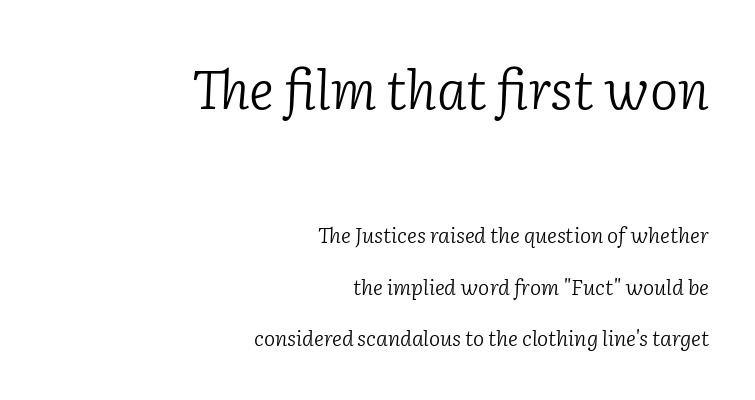
{"serif": "yes", "italic": "yes", "lean": "right", "slant_degrees": 2, "bold": "no", "weight": "light", "width": "normal", "stroke_contrast": "low", "x_height": "medium", "monospaced": "no", "underline": "no", "align": "right", "line_spacing": "loose", "line_spacing_ratio": 2.45, "letter_spacing": "normal", "letter_spacing_em": 0.0, "larger_block": "first", "size_ratio": 2.52, "glyph_px": 53}
